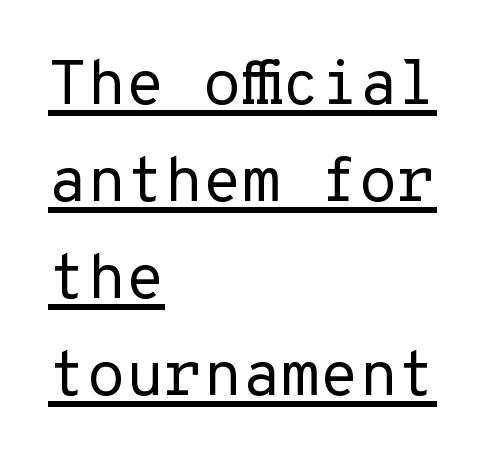
Q: Is the text bold? A: No.
Q: Is the text italic (slanted)? A: No, it is upright.
Q: Is the typeface a serif or a sans-serif typeface? A: Sans-serif.
Q: Is the text underlined? A: Yes.
Q: How is the paragraph aligned? A: Left-aligned.
Q: Is the spacing between letters normal or unusually wide? A: Normal.
Q: Is the spacing between lines tight, normal or loose? A: Normal.
Q: Width (condensed, normal, or wide)? A: Normal.
Q: Stroke contrast? A: Low.
Q: x-height? A: Medium.
